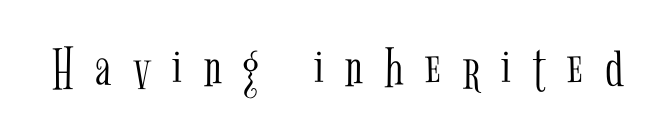
Unmarked baselines from the first word to the last. You could not count columns in this text — the font is proportionally spaced. Heft: none added — not bold. Examine the stroke ends and you'll spot serifs.
